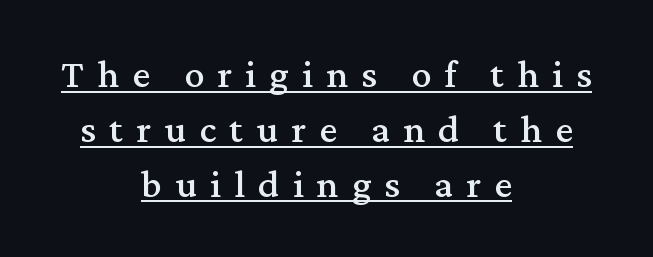
A typographer would call this underscored text. Upright lettering throughout. A typesetter would call this leading conventional body-copy spacing. The type is letterspaced generously, with wide tracking. Does the type have serifs? Yes, each stem ends in a small foot.
